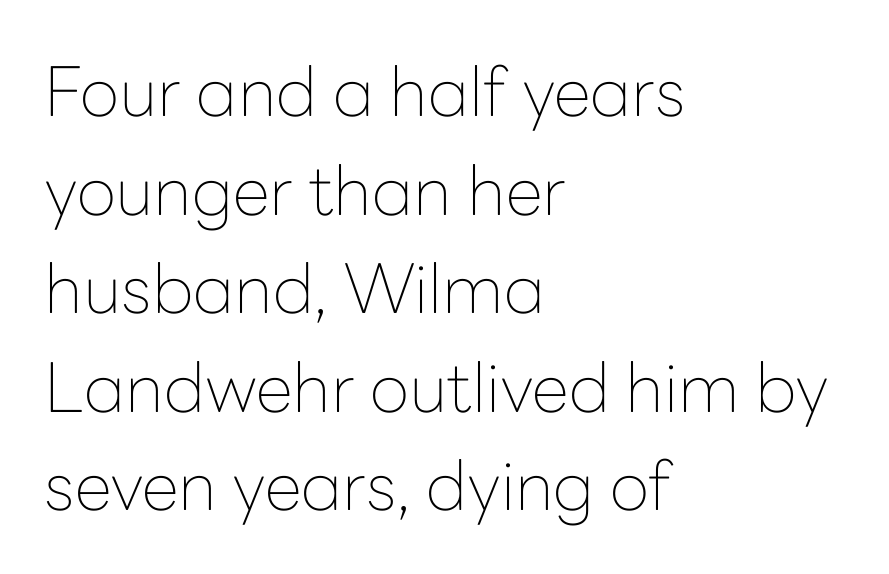
Underline: absent. Nothing sits at the stroke ends, so this counts as sans-serif. The letters stand upright; this is a roman face. Successive baselines arrive at the customary interval. Teacher's note: observe the even left margin — that is flush-left alignment.
